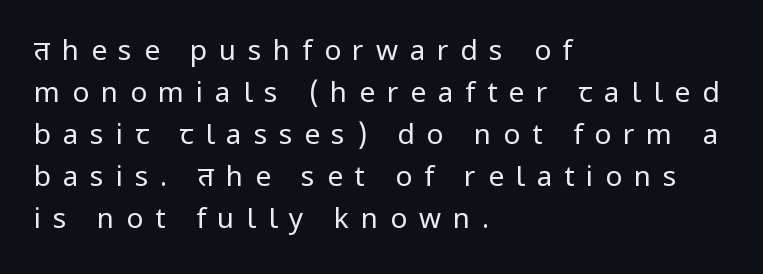
Unlike a traditional serif, this face leaves its strokes unadorned. The letters advance in unequal steps, a hallmark of proportional type. Nothing heavy about these letters — not bold at all. This sample is left-justified, so line endings fall wherever the words run out.
